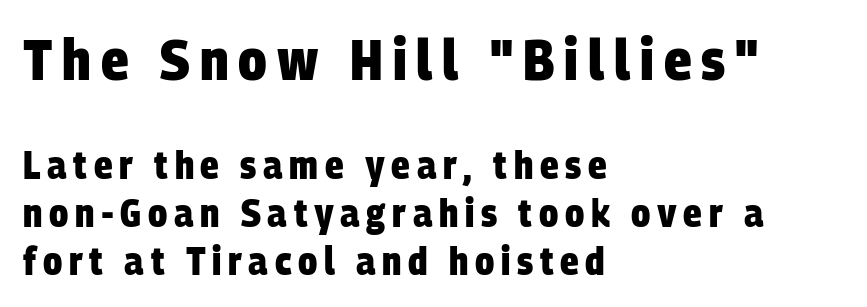
These lines are set flush left with a ragged right edge. Observe the absence of serifs on each vertical stroke in this sample. Heft: maximum for text — a bold. Size hierarchy here favors the leading block over the trailing one. The gap between lines stays unmarked.
